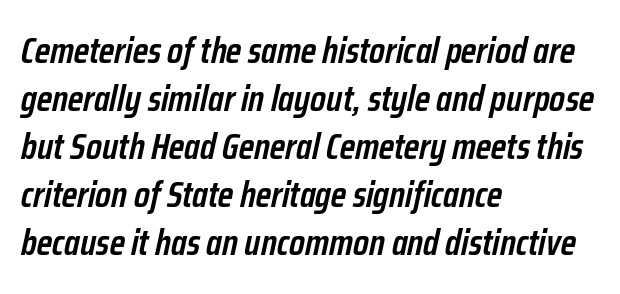
{"italic": "yes", "lean": "right", "slant_degrees": 12, "bold": "semi", "weight": "semibold", "width": "condensed", "stroke_contrast": "low", "x_height": "medium", "monospaced": "no", "underline": "no", "align": "left", "line_spacing": "normal", "line_spacing_ratio": 1.3, "letter_spacing": "normal", "letter_spacing_em": 0.0, "glyph_px": 37}
